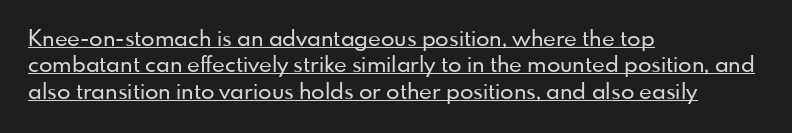
A typesetter would call this zero additional tracking. Caption: multi-line text, flush left, ragged right. In terms of posture, this sample is upright. The specimen includes a rule beneath the text block's lines.
